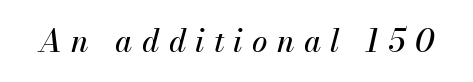
{"italic": "yes", "lean": "right", "slant_degrees": 13, "width": "normal", "stroke_contrast": "medium", "x_height": "small", "monospaced": "no", "underline": "no", "letter_spacing": "wide", "letter_spacing_em": 0.3, "glyph_px": 31}
